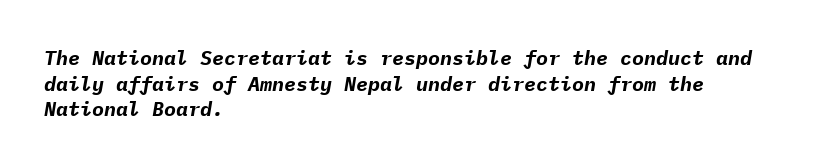
Glance below the letters and you will spot only blank space. How heavy is the stroke? Heavy — this is a bold. This is oblique type, the kind used for emphasis or titles. In terms of letterspacing, this is plain default setting. If you measured baseline to baseline, you'd find a middling distance.
